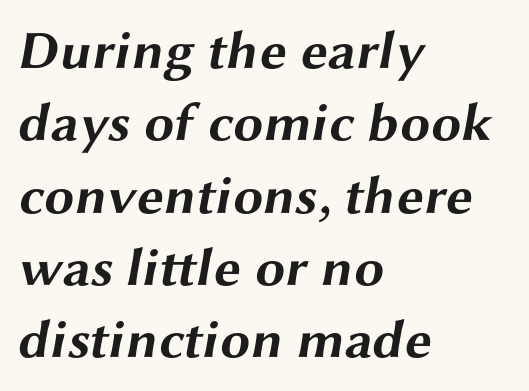
The image shows 54 px bold, wide sans-serif type; set left-aligned, normal line spacing (1.34x), normal letter spacing, not underlined; medium stroke contrast and a medium x-height.
